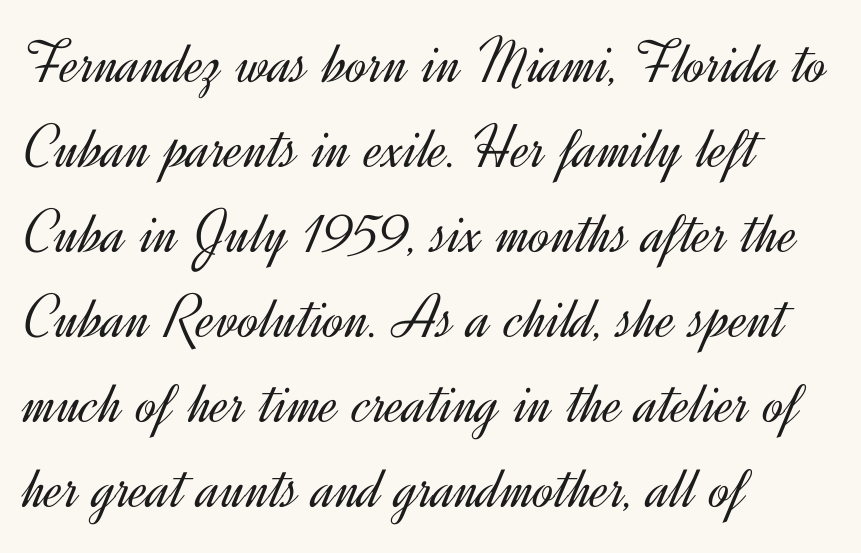
{"serif": "no", "bold": "no", "weight": "light", "width": "normal", "x_height": "small", "monospaced": "no", "underline": "no", "align": "left", "line_spacing": "normal", "line_spacing_ratio": 1.35, "letter_spacing": "normal", "letter_spacing_em": 0.0, "glyph_px": 63}
